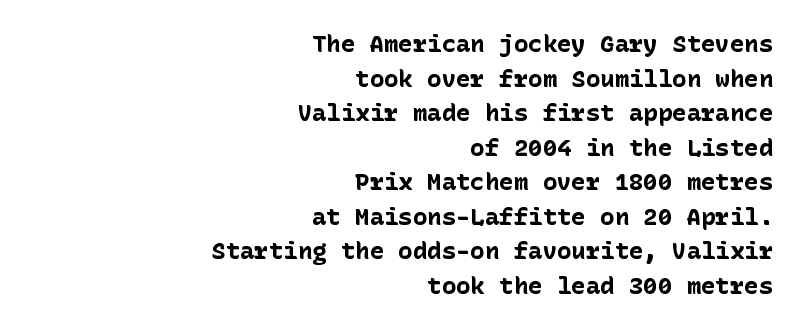
Q: Is the text bold? A: Yes.
Q: Is the text italic (slanted)? A: No, it is upright.
Q: Is the text underlined? A: No.
Q: How is the paragraph aligned? A: Right-aligned.
Q: Is the spacing between letters normal or unusually wide? A: Normal.
Q: Is the spacing between lines tight, normal or loose? A: Normal.
